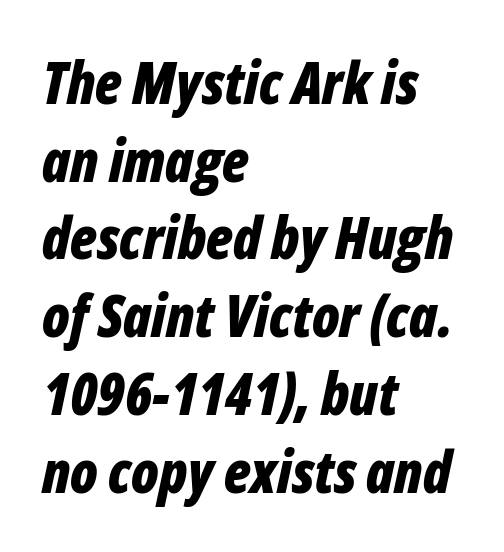
The image shows 58 px bold, condensed type, italic (leaning right); set left-aligned, normal line spacing (1.34x), normal letter spacing, not underlined; low stroke contrast and a medium x-height.
